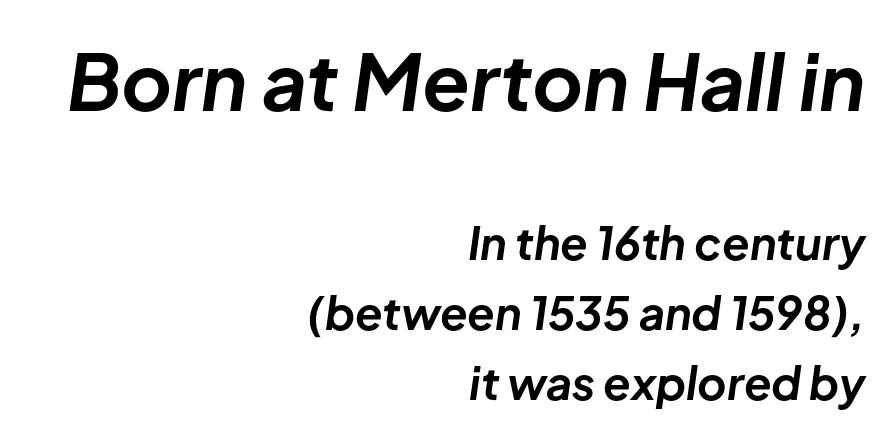
{"italic": "yes", "lean": "right", "slant_degrees": 8, "bold": "yes", "weight": "bold", "width": "normal", "stroke_contrast": "low", "x_height": "medium", "monospaced": "no", "underline": "no", "align": "right", "line_spacing": "normal", "line_spacing_ratio": 1.55, "letter_spacing": "normal", "letter_spacing_em": 0.0, "larger_block": "first", "size_ratio": 1.73, "glyph_px": 78}
